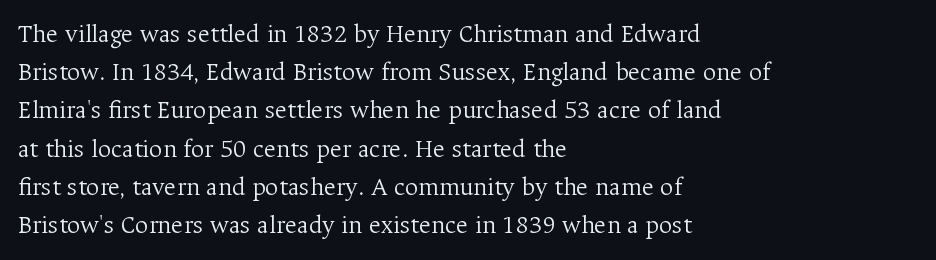
{"italic": "no", "bold": "no", "underline": "no", "align": "left", "line_spacing": "normal", "line_spacing_ratio": 1.47, "letter_spacing": "normal", "letter_spacing_em": 0.0, "glyph_px": 26}
